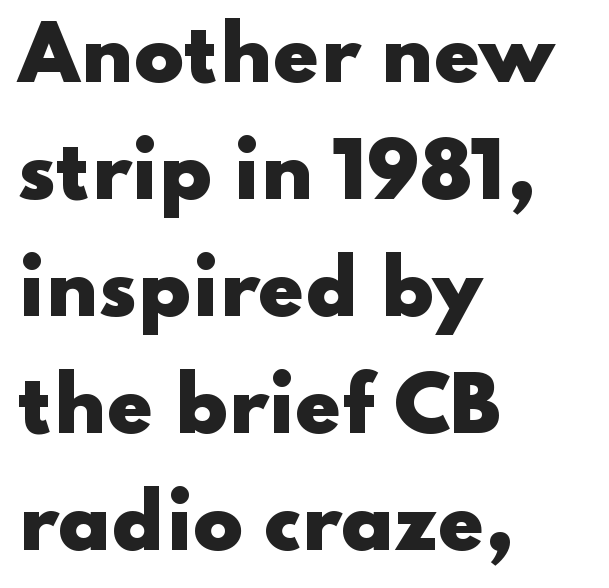
A sans-serif font was chosen for this passage. Does the lettering tilt? It doesn't — this is upright. Check under the words: just untouched page. The letters advance in unequal steps, a hallmark of proportional type. Inter-character spacing is left at the font's built-in metrics.
